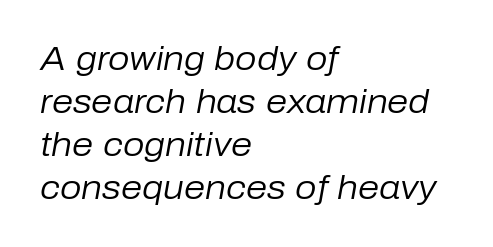
Spacing between characters is what you'd get straight out of the box. You could not count columns in this text — the font is proportionally spaced. Slanted lettering throughout. The characters are drawn with everyday or finer stroke widths.
